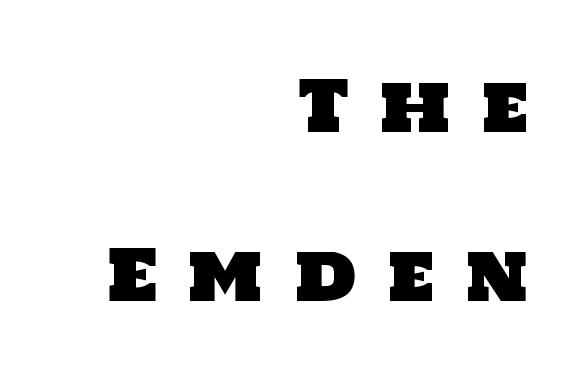
The image shows 70 px sans-serif type; set right-aligned, loose line spacing (2.42x), unusually wide letter spacing (+0.43 em), not underlined; low stroke contrast and a large x-height.
